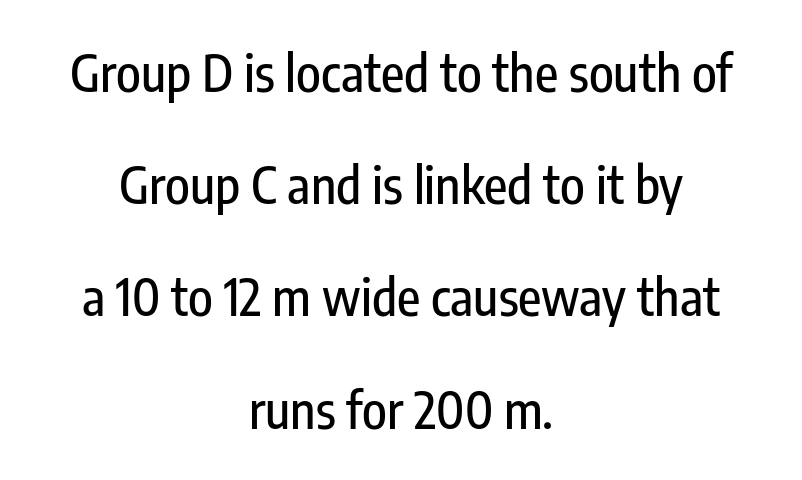
The passage is arranged like a title page — every line centered. Between one letter and the next there's only the usual sliver of space. Classification — sans serif. The rendering uses a large line-height, opening up the rows.
